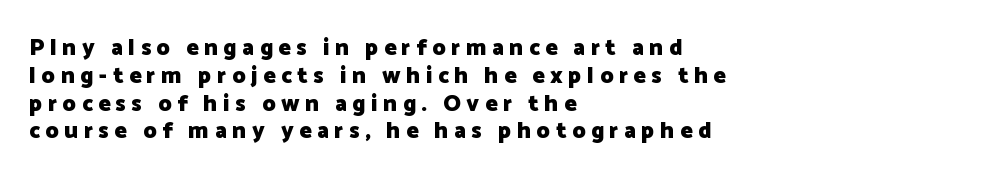
The face used here is rendered with a markedly widened letterfit. The words here are not underlined. Unlike italic type, these characters show no tilt at all. The font is running at its bold setting. If you drew a ruler down the left edge, every line would touch it.
